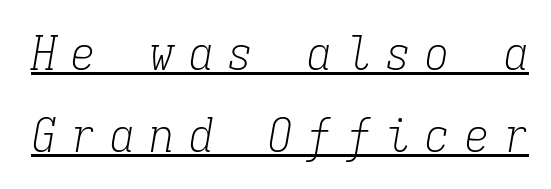
The image shows 48 px light, condensed serif type, italic (leaning right), monospaced; set normal line spacing (1.7x), unusually wide letter spacing (+0.32 em), underlined; low stroke contrast and a medium x-height.
